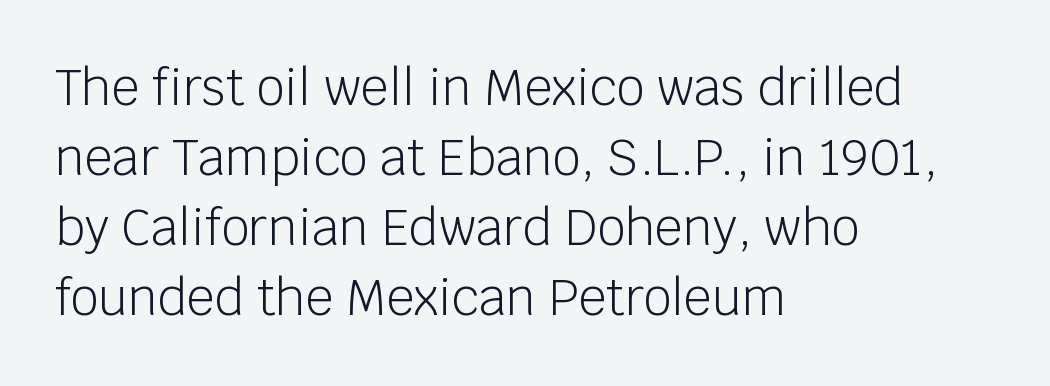
Q: Is the text bold? A: No.
Q: Is the text italic (slanted)? A: No, it is upright.
Q: Is the typeface a serif or a sans-serif typeface? A: Sans-serif.
Q: Is the text underlined? A: No.
Q: How is the paragraph aligned? A: Left-aligned.
Q: Is the spacing between letters normal or unusually wide? A: Normal.
Q: Is the spacing between lines tight, normal or loose? A: Normal.
Q: Width (condensed, normal, or wide)? A: Normal.
Q: Stroke contrast? A: Low.
Q: x-height? A: Large.
Q: Monospaced? A: No.
